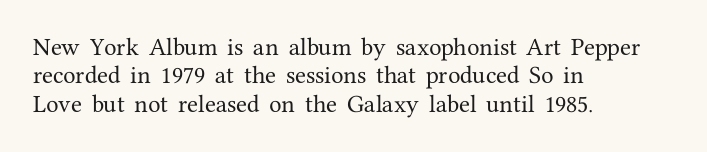
Reading down the block, your eye returns to a fixed left position each line. What stands out about the letter spacing? Nothing — it is the standard amount. The specimen reads as upright at a glance. The designer left line spacing at the default.
